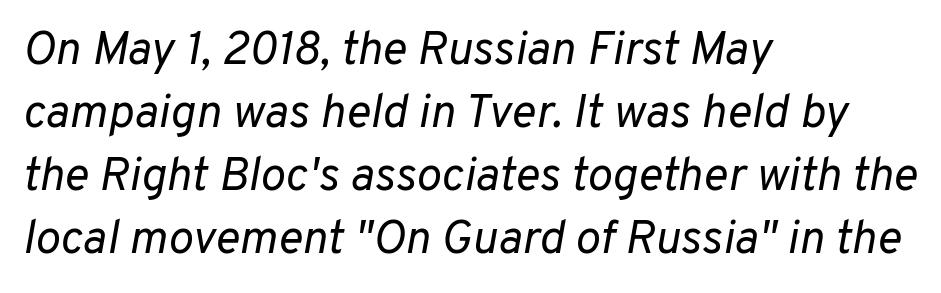
{"italic": "yes", "lean": "right", "slant_degrees": 10, "bold": "no", "weight": "regular", "width": "normal", "stroke_contrast": "low", "x_height": "medium", "monospaced": "no", "underline": "no", "align": "left", "line_spacing": "normal", "line_spacing_ratio": 1.34, "letter_spacing": "normal", "letter_spacing_em": 0.0, "glyph_px": 47}
